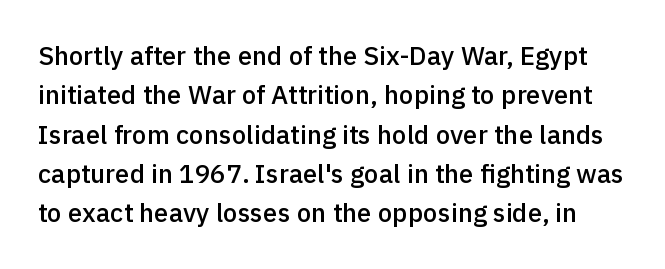
{"italic": "no", "bold": "semi", "underline": "no", "line_spacing": "normal", "line_spacing_ratio": 1.51, "letter_spacing": "normal", "letter_spacing_em": 0.0, "glyph_px": 26}
